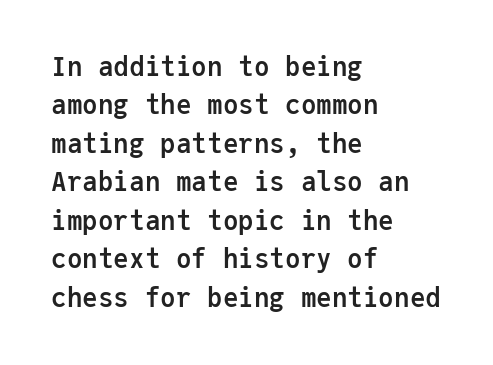
Q: Is the text bold? A: Yes.
Q: Is the text italic (slanted)? A: No, it is upright.
Q: Is the text underlined? A: No.
Q: How is the paragraph aligned? A: Left-aligned.
Q: Is the spacing between letters normal or unusually wide? A: Normal.
Q: Is the spacing between lines tight, normal or loose? A: Normal.
